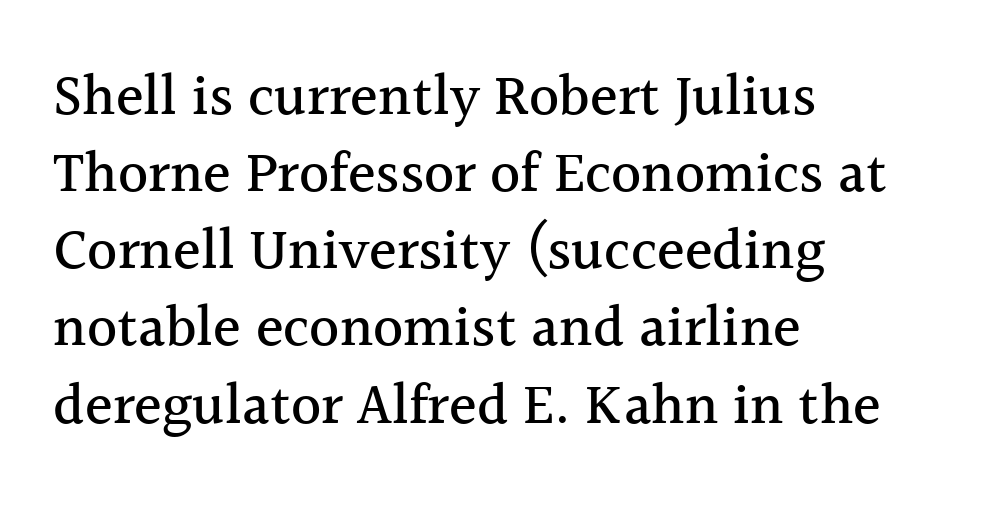
The image shows 58 px serif type, upright; set left-aligned, normal line spacing (1.33x), normal letter spacing, not underlined; a medium x-height.
